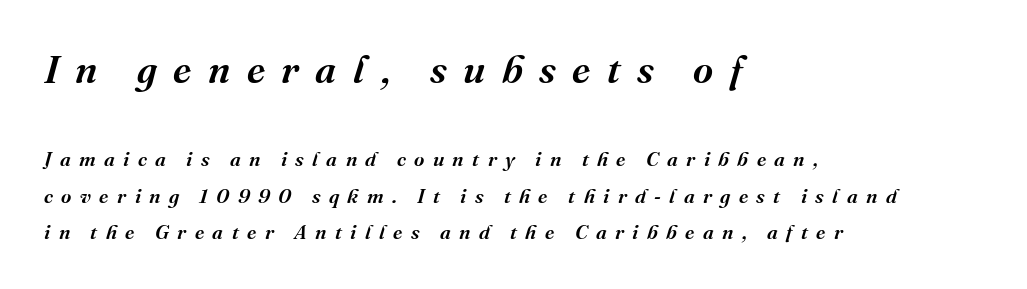
Q: Is the text bold? A: Semi-bold.
Q: Is the text italic (slanted)? A: Yes, it leans right by about 16 degrees.
Q: Is the typeface a serif or a sans-serif typeface? A: Serif.
Q: Is the text underlined? A: No.
Q: How is the paragraph aligned? A: Left-aligned.
Q: Is the spacing between letters normal or unusually wide? A: Unusually wide.
Q: Which block of text is set in a larger size, the first (top) or the second (bottom)? A: The first (top) one.
Q: Width (condensed, normal, or wide)? A: Normal.
Q: Stroke contrast? A: Medium.
Q: x-height? A: Medium.
Q: Monospaced? A: No.
